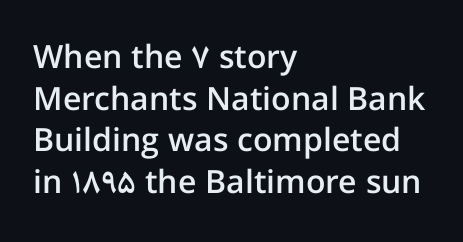
Q: Is the text bold? A: Semi-bold.
Q: Is the text italic (slanted)? A: No, it is upright.
Q: Is the typeface a serif or a sans-serif typeface? A: Sans-serif.
Q: Is the text underlined? A: No.
Q: How is the paragraph aligned? A: Left-aligned.
Q: Is the spacing between letters normal or unusually wide? A: Normal.
Q: Is the spacing between lines tight, normal or loose? A: Normal.
Q: Width (condensed, normal, or wide)? A: Normal.
Q: Stroke contrast? A: Low.
Q: x-height? A: Medium.
Q: Monospaced? A: No.
